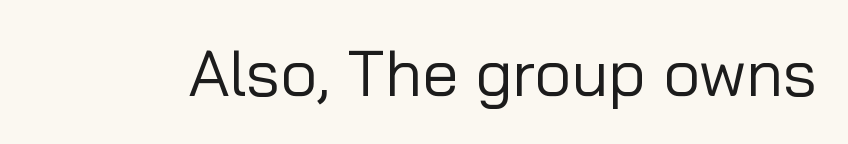
You can tell it's not italic because the verticals are truly vertical. Think of a printed novel: that variable character pitch is what you see here. This rendering employs a face without finishing strokes, i.e., a sans-serif. The area under the type is left untouched. On a weight scale, this lands at 450 or below.
